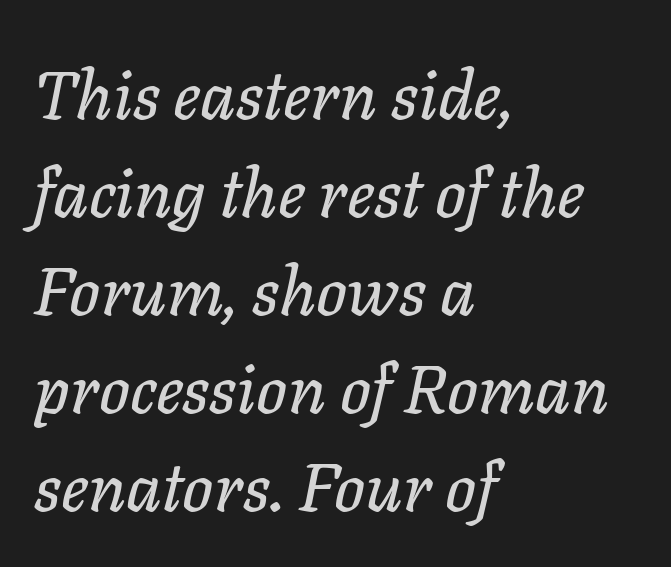
A typesetter would call this leading conventional body-copy spacing. Which margin do the lines hug? The left one — the right edge is uneven. Quick note: italic. Spacing between characters is what you'd get straight out of the box. The rendering uses natural spacing where letterforms have individual widths.
